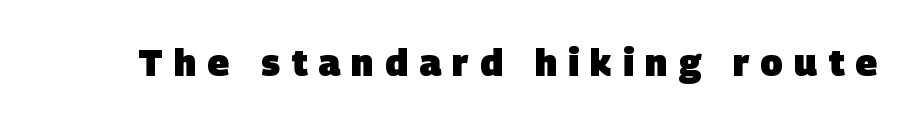
Varying glyph widths throughout — classic text-font behaviour. Display-style spreading of the glyphs; the letterfit is very open. Classification — sans serif. Decoration check: the copy has no underline. The sample has been set heavy, in full bold.
